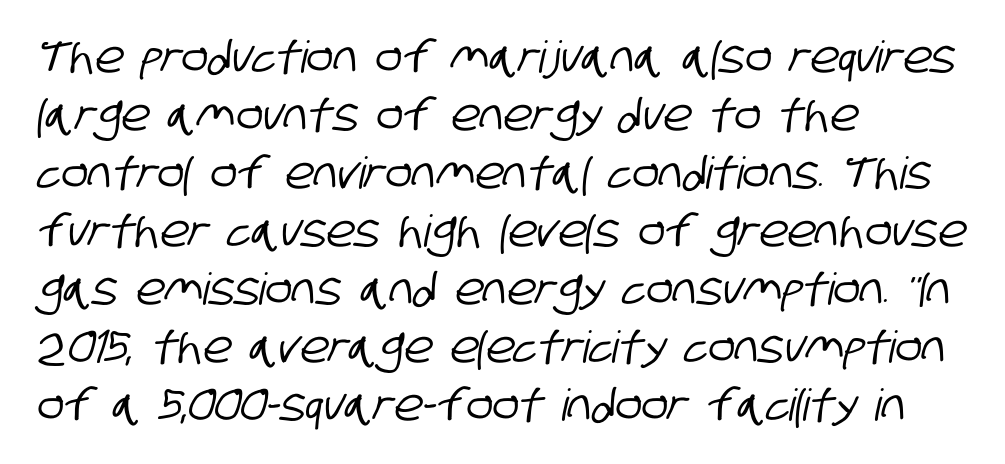
Q: Is the typeface a serif or a sans-serif typeface? A: Sans-serif.
Q: Is the text underlined? A: No.
Q: How is the paragraph aligned? A: Left-aligned.
Q: Is the spacing between letters normal or unusually wide? A: Normal.
Q: Is the spacing between lines tight, normal or loose? A: Normal.
Q: Width (condensed, normal, or wide)? A: Condensed.
Q: Stroke contrast? A: Low.
Q: x-height? A: Large.
Q: Monospaced? A: No.
